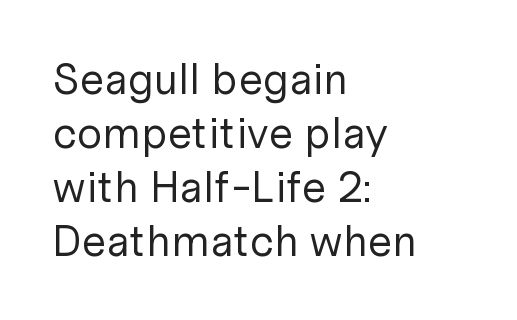
Caption: multi-line text, flush left, ragged right. The rendering uses natural spacing where letterforms have individual widths. Every character sits straight up, as roman type does. Rule under the text: the space is simply empty. Check where the strokes stop: nothing finishes them off — pure sans.
